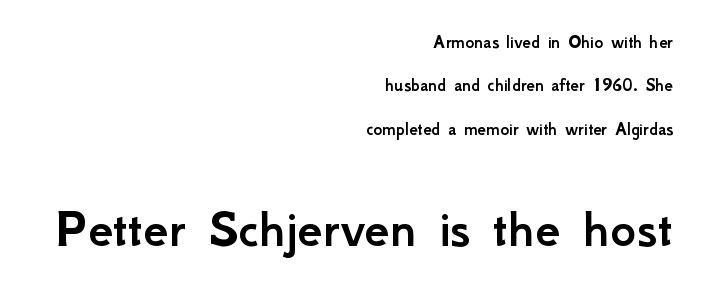
The image shows 56 px sans-serif type, upright; set right-aligned, loose line spacing (2.28x), normal letter spacing, not underlined; the second (bottom) block is 2.95x larger; low stroke contrast and a small x-height.
